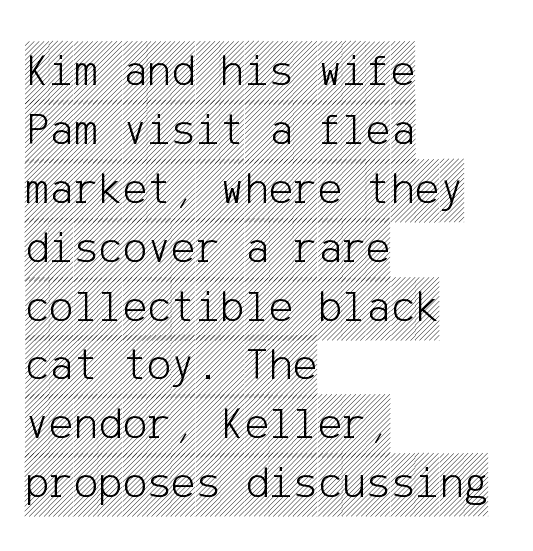
The image shows 46 px condensed type, upright; set left-aligned, normal line spacing (1.28x), normal letter spacing, not underlined; a large x-height.
